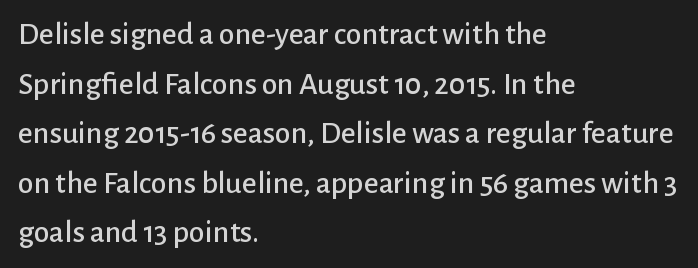
The image shows 32 px sans-serif type, upright; set left-aligned, normal line spacing (1.55x), normal letter spacing, not underlined; low stroke contrast and a medium x-height.
